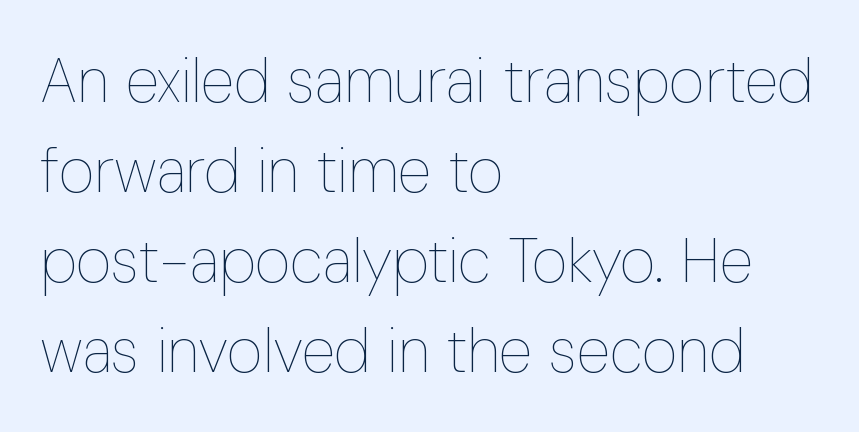
Successive baselines arrive at the customary interval. The letters advance in unequal steps, a hallmark of proportional type. On a weight scale, this lands at 450 or below. If you drew a line through each stem, it would be perfectly vertical.
